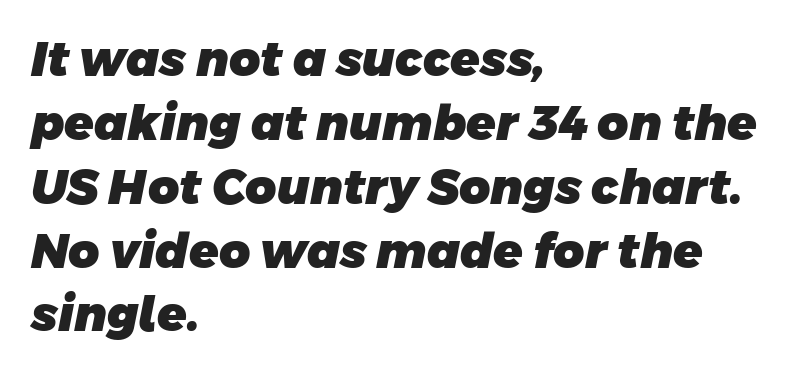
{"serif": "no", "bold": "yes", "weight": "heavy", "width": "normal", "stroke_contrast": "low", "x_height": "large", "monospaced": "no", "underline": "no", "align": "left", "line_spacing": "normal", "line_spacing_ratio": 1.33, "letter_spacing": "normal", "letter_spacing_em": 0.0, "glyph_px": 48}
